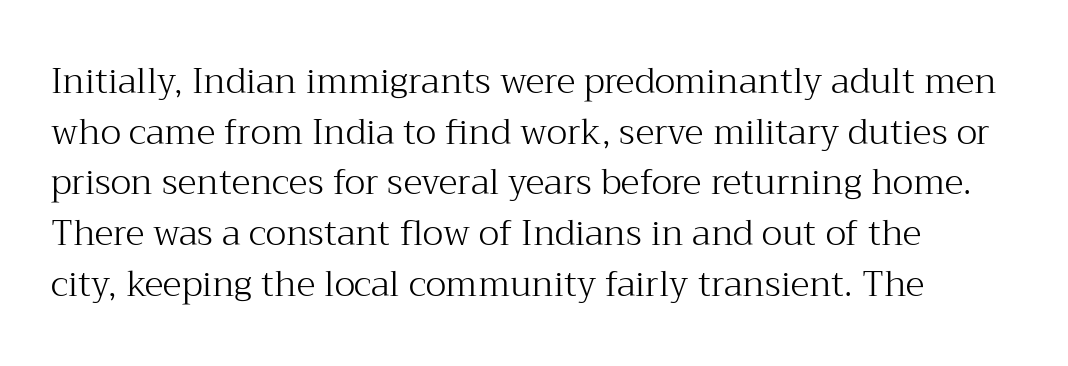
The image shows 35 px light serif type, upright; set normal line spacing (1.45x), normal letter spacing, not underlined; medium stroke contrast and a medium x-height.
